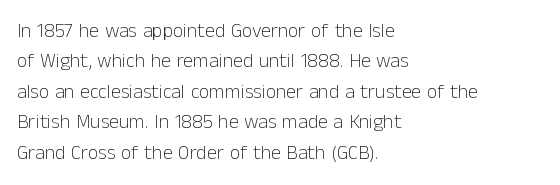
The typesetting does not lean heavy: it is not bold. Words appear dense and cohesive because spacing is normal. Every character sits straight up, as roman type does. What's the leading like? Ordinary, nothing unusual. Glance below the letters and you will spot only blank space.
